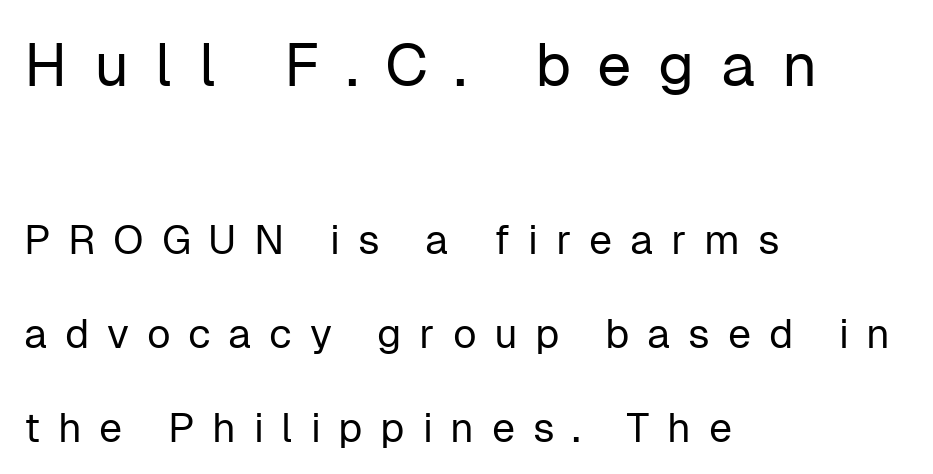
The image shows 61 px regular-weight sans-serif type, upright; set left-aligned, loose line spacing (2.29x), unusually wide letter spacing (+0.43 em), not underlined; the first (top) block is 1.49x larger; low stroke contrast and a medium x-height.
